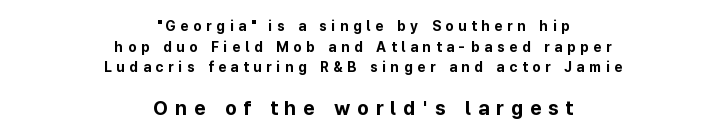
{"italic": "no", "bold": "yes", "underline": "no", "align": "center", "line_spacing": "normal", "line_spacing_ratio": 1.47, "letter_spacing": "wide", "letter_spacing_em": 0.34, "larger_block": "second", "size_ratio": 1.43, "glyph_px": 20}
